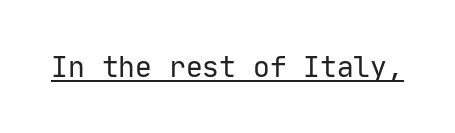
{"serif": "no", "italic": "no", "bold": "no", "weight": "regular", "width": "normal", "stroke_contrast": "low", "x_height": "medium", "monospaced": "yes", "underline": "yes", "letter_spacing": "normal", "letter_spacing_em": 0.0, "glyph_px": 28}
